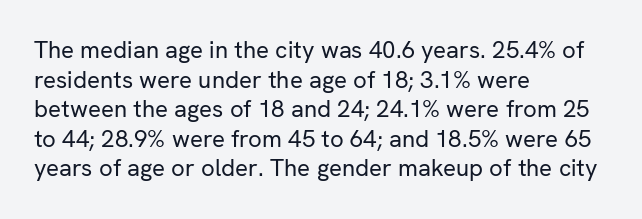
The image shows 24 px text type, upright; set left-aligned, line spacing 1.23x, normal letter spacing, not underlined.
